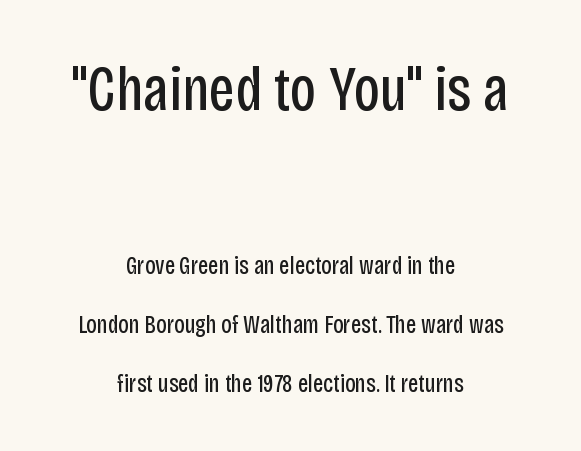
The image shows 63 px regular-weight, condensed sans-serif type, upright; set centered, loose line spacing (2.36x), normal letter spacing, not underlined; the first (top) block is 2.52x larger; low stroke contrast and a large x-height.
